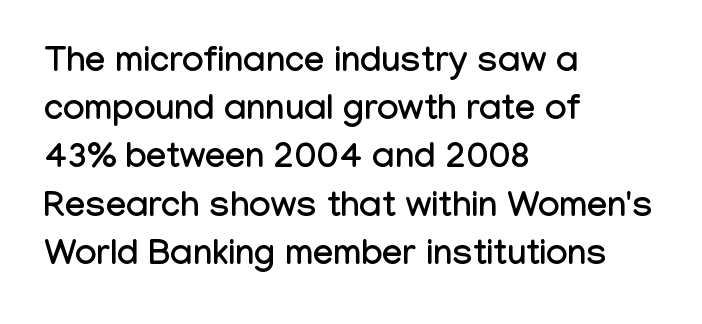
{"serif": "no", "italic": "no", "width": "condensed", "stroke_contrast": "low", "x_height": "medium", "monospaced": "no", "underline": "no", "align": "left", "line_spacing": "normal", "line_spacing_ratio": 1.34, "letter_spacing": "normal", "letter_spacing_em": 0.0, "glyph_px": 36}
